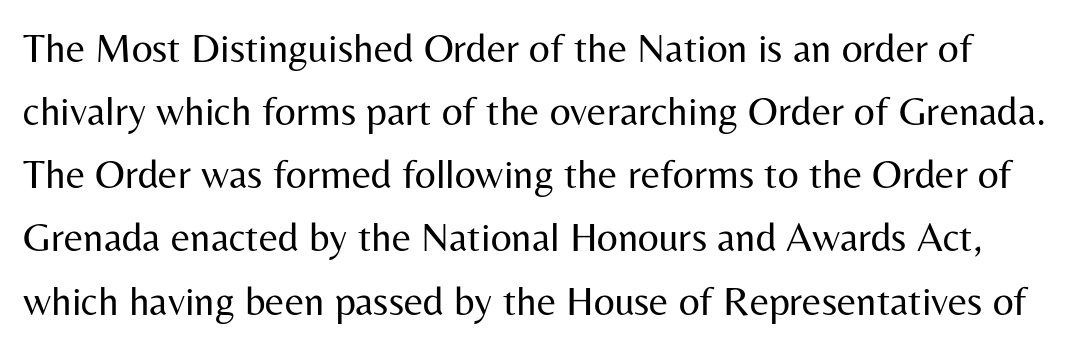
{"serif": "no", "italic": "no", "bold": "no", "weight": "regular", "width": "normal", "stroke_contrast": "medium", "x_height": "medium", "monospaced": "no", "underline": "no", "line_spacing": "normal", "line_spacing_ratio": 1.54, "letter_spacing": "normal", "letter_spacing_em": 0.0, "glyph_px": 41}
